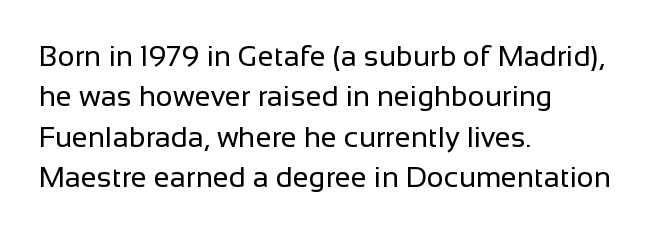
The type is set solid horizontally, with unmodified tracking. The axis of the letterforms is exactly vertical. The letters advance in unequal steps, a hallmark of proportional type. Stroke thickness stays within the range of a standard reading face or lighter. Quick note: interline space is typical.
